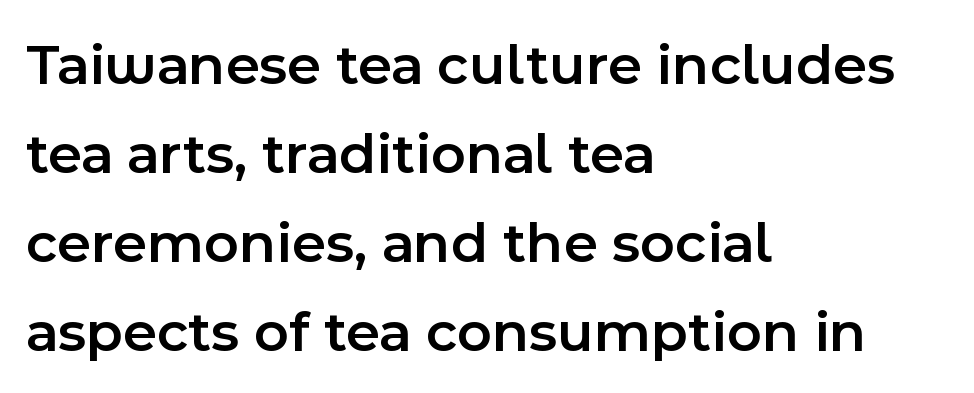
Q: Is the text bold? A: Semi-bold.
Q: Is the text italic (slanted)? A: No, it is upright.
Q: Is the typeface a serif or a sans-serif typeface? A: Sans-serif.
Q: Is the text underlined? A: No.
Q: How is the paragraph aligned? A: Left-aligned.
Q: Is the spacing between letters normal or unusually wide? A: Normal.
Q: Is the spacing between lines tight, normal or loose? A: Normal.
Q: Width (condensed, normal, or wide)? A: Normal.
Q: x-height? A: Medium.
Q: Monospaced? A: No.
